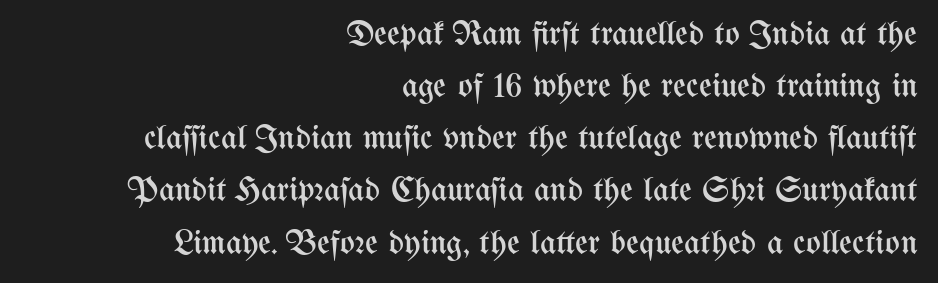
Q: Is the text bold? A: No.
Q: Is the text italic (slanted)? A: No, it is upright.
Q: Is the text underlined? A: No.
Q: How is the paragraph aligned? A: Right-aligned.
Q: Is the spacing between letters normal or unusually wide? A: Normal.
Q: Is the spacing between lines tight, normal or loose? A: Normal.
Q: Width (condensed, normal, or wide)? A: Condensed.
Q: Stroke contrast? A: Medium.
Q: x-height? A: Medium.
Q: Monospaced? A: No.
